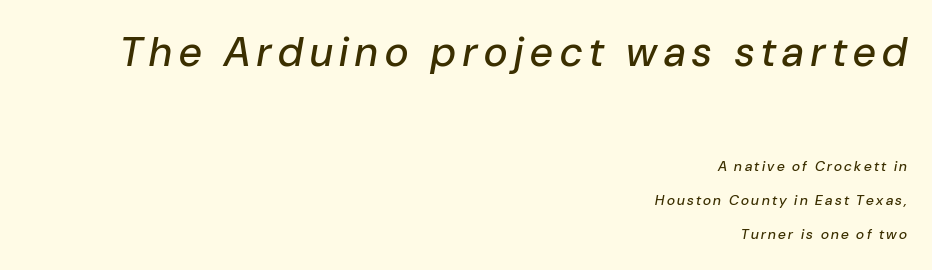
Each row of text sits above clean, open space. Observe the lean: these are italic letterforms. The lines are spread far apart with generous leading. Each line ends at the same right margin while the left side varies. This sample has the flowing, uneven cadence of proportional lettering. The letters in the upper block stand taller than those in the block below.
